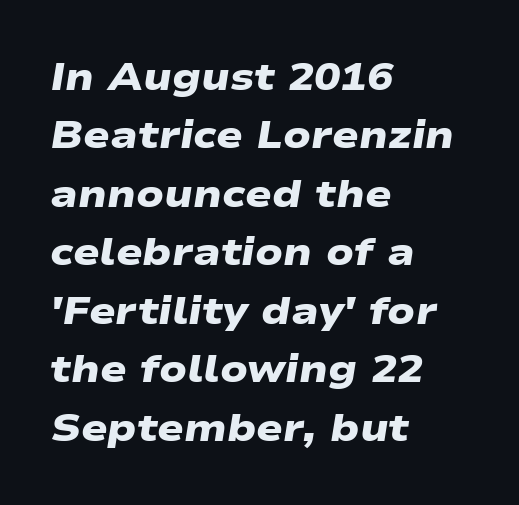
Q: Is the text bold? A: Yes.
Q: Is the typeface a serif or a sans-serif typeface? A: Sans-serif.
Q: Is the text underlined? A: No.
Q: How is the paragraph aligned? A: Left-aligned.
Q: Is the spacing between letters normal or unusually wide? A: Normal.
Q: Is the spacing between lines tight, normal or loose? A: Normal.
Q: Width (condensed, normal, or wide)? A: Wide.
Q: Stroke contrast? A: Low.
Q: x-height? A: Medium.
Q: Monospaced? A: No.
